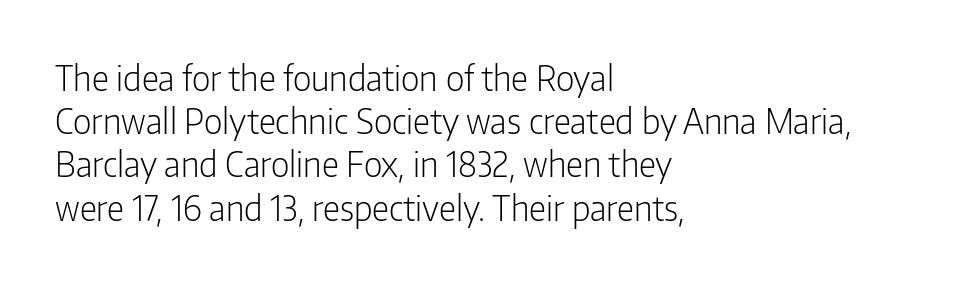
{"serif": "no", "italic": "no", "bold": "no", "weight": "light", "width": "condensed", "stroke_contrast": "low", "x_height": "medium", "monospaced": "no", "underline": "no", "align": "left", "line_spacing": "normal", "line_spacing_ratio": 1.27, "letter_spacing": "normal", "letter_spacing_em": 0.0, "glyph_px": 34}
